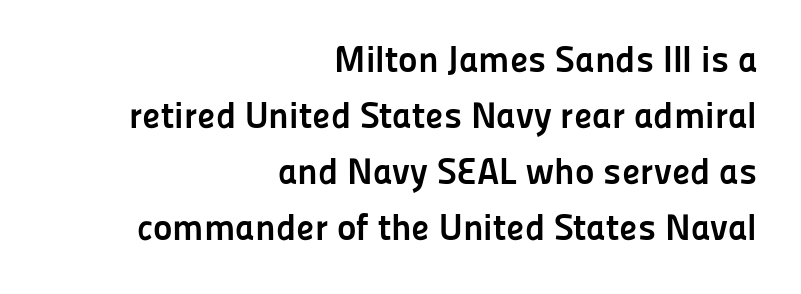
The image shows 37 px semibold sans-serif type, upright; set right-aligned, normal line spacing (1.51x), normal letter spacing, not underlined; low stroke contrast and a medium x-height.
